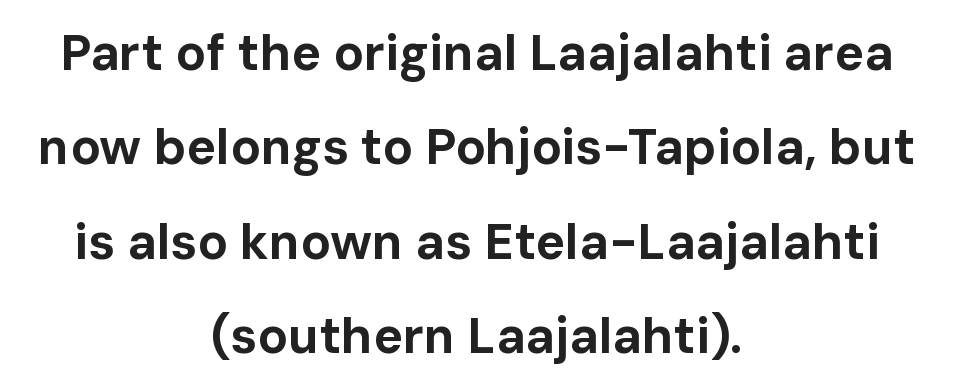
The image shows 50 px bold sans-serif type, upright; set centered, line spacing 1.89x, normal letter spacing, not underlined; low stroke contrast and a medium x-height.
